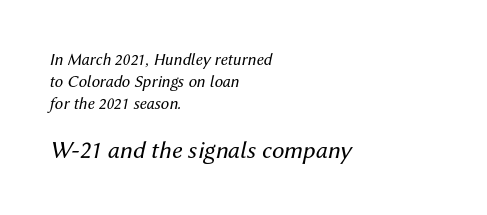
Unmarked baselines from the first word to the last. This sample is left-justified, so line endings fall wherever the words run out. The letterforms sit shoulder to shoulder at normal distance. In terms of posture, this sample is oblique.
